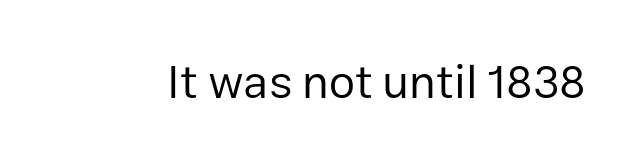
The image shows 47 px regular-weight sans-serif type, upright; set normal letter spacing, not underlined; low stroke contrast and a medium x-height.
